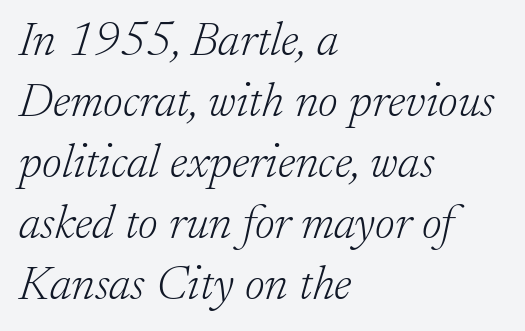
Horizontally, the lines are justified to the leading edge only. The strip under each line holds only bare page. Here the designer chose a conventional face with non-uniform glyph widths. The font sits on the lighter half of the weight spectrum, regular included. The typeface chosen for these lines features serifs.
